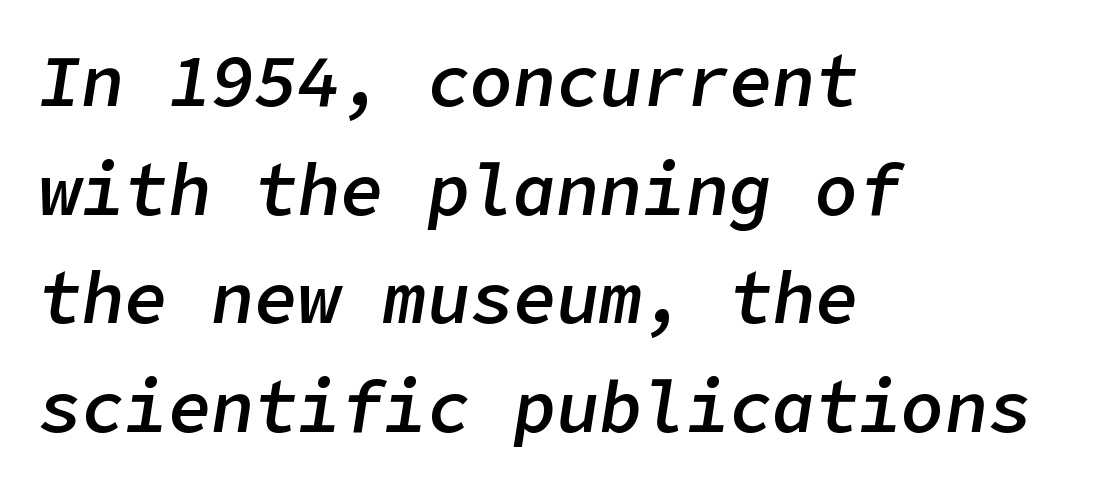
Anything drawn beneath the words? Only blank space. This is the in-between weight designers call semibold or demi. The rendering anchors every line to the left-hand side. The whole block is typeset with a tilt.
